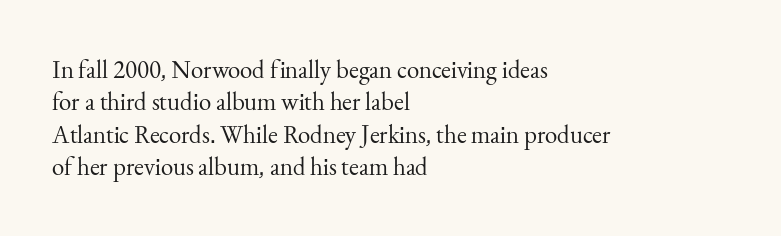
The words here are not underlined. Whoever set this chose a conventional vertical rhythm. Honestly, the letter spacing is just normal — you wouldn't notice it. Tall strokes in this sample are plumb rather than angled. Compared with a centered layout, this one pins lines to the left instead. The weight tops out at a normal text grade.
